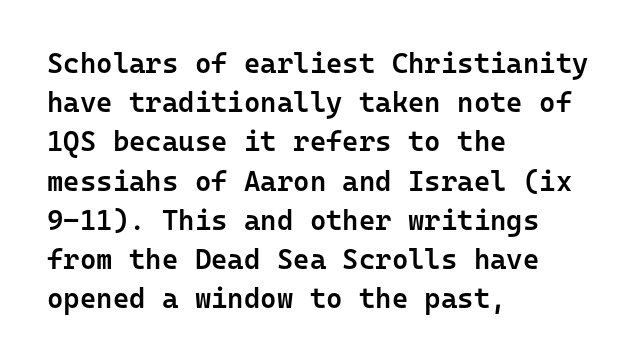
Q: Is the text bold? A: Semi-bold.
Q: Is the text italic (slanted)? A: No, it is upright.
Q: Is the typeface a serif or a sans-serif typeface? A: Sans-serif.
Q: Is the text underlined? A: No.
Q: How is the paragraph aligned? A: Left-aligned.
Q: Is the spacing between letters normal or unusually wide? A: Normal.
Q: Is the spacing between lines tight, normal or loose? A: Normal.
Q: Width (condensed, normal, or wide)? A: Normal.
Q: Stroke contrast? A: Low.
Q: x-height? A: Medium.
Q: Monospaced? A: Yes.
